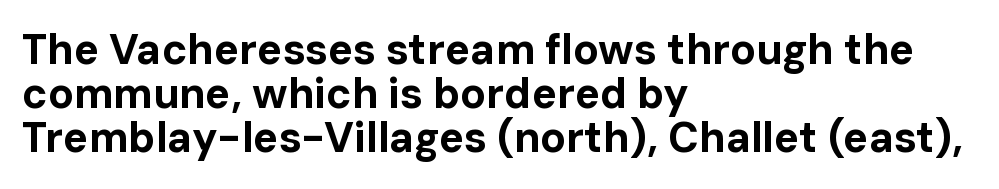
{"serif": "no", "italic": "no", "bold": "yes", "weight": "bold", "width": "normal", "stroke_contrast": "low", "x_height": "medium", "monospaced": "no", "underline": "no", "align": "left", "line_spacing": "tight", "line_spacing_ratio": 1.05, "letter_spacing": "normal", "letter_spacing_em": 0.0, "glyph_px": 42}
